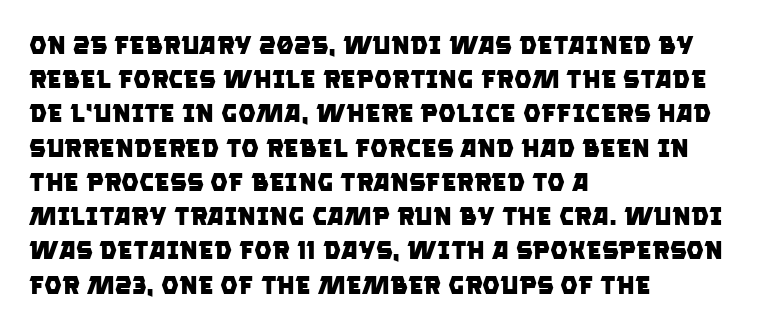
{"bold": "yes", "underline": "no", "align": "left", "line_spacing": "normal", "line_spacing_ratio": 1.37, "letter_spacing": "normal", "letter_spacing_em": 0.0, "glyph_px": 25}
